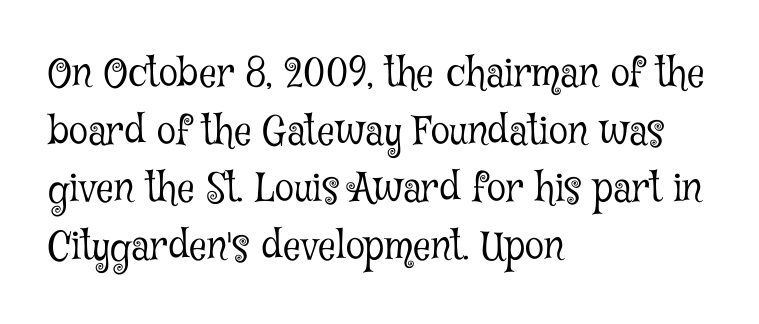
Q: Is the text bold? A: No.
Q: Is the text italic (slanted)? A: No, it is upright.
Q: Is the typeface a serif or a sans-serif typeface? A: Serif.
Q: Is the text underlined? A: No.
Q: How is the paragraph aligned? A: Left-aligned.
Q: Is the spacing between letters normal or unusually wide? A: Normal.
Q: Is the spacing between lines tight, normal or loose? A: Normal.
Q: Width (condensed, normal, or wide)? A: Condensed.
Q: Stroke contrast? A: Low.
Q: x-height? A: Medium.
Q: Monospaced? A: No.
